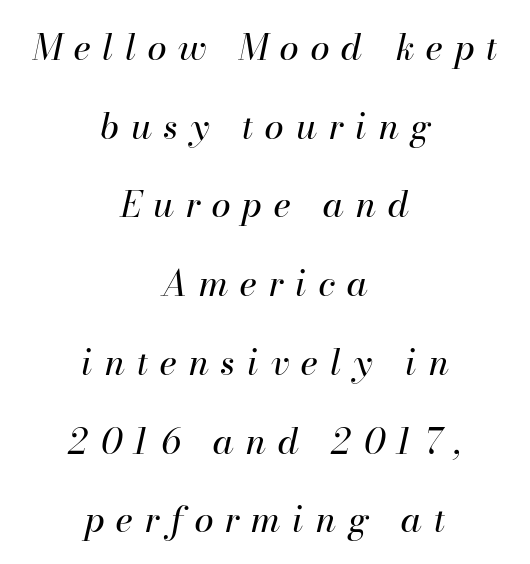
{"italic": "yes", "lean": "right", "slant_degrees": 13, "bold": "no", "weight": "regular", "width": "normal", "stroke_contrast": "high", "x_height": "small", "monospaced": "no", "underline": "no", "align": "center", "line_spacing": "loose", "line_spacing_ratio": 2.25, "letter_spacing": "wide", "letter_spacing_em": 0.34, "glyph_px": 35}
